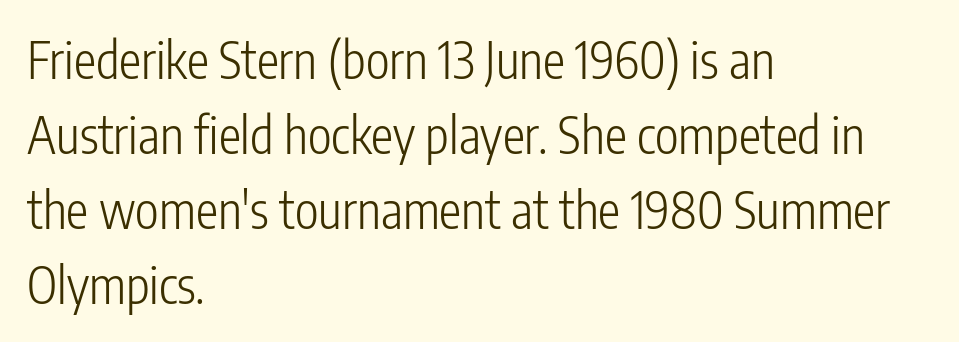
Q: Is the text bold? A: No.
Q: Is the text italic (slanted)? A: No, it is upright.
Q: Is the typeface a serif or a sans-serif typeface? A: Sans-serif.
Q: Is the text underlined? A: No.
Q: How is the paragraph aligned? A: Left-aligned.
Q: Is the spacing between letters normal or unusually wide? A: Normal.
Q: Is the spacing between lines tight, normal or loose? A: Normal.
Q: Width (condensed, normal, or wide)? A: Condensed.
Q: Stroke contrast? A: Low.
Q: x-height? A: Medium.
Q: Monospaced? A: No.
